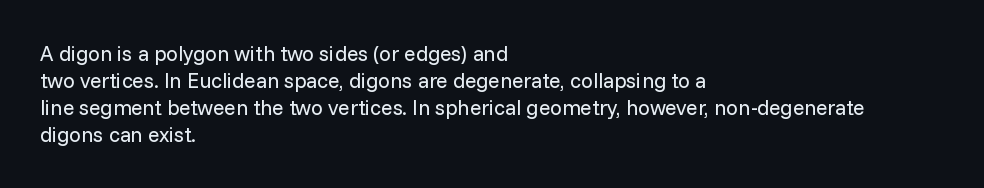
The image shows 21 px text type, upright; set left-aligned, normal line spacing (1.28x), normal letter spacing, not underlined.
